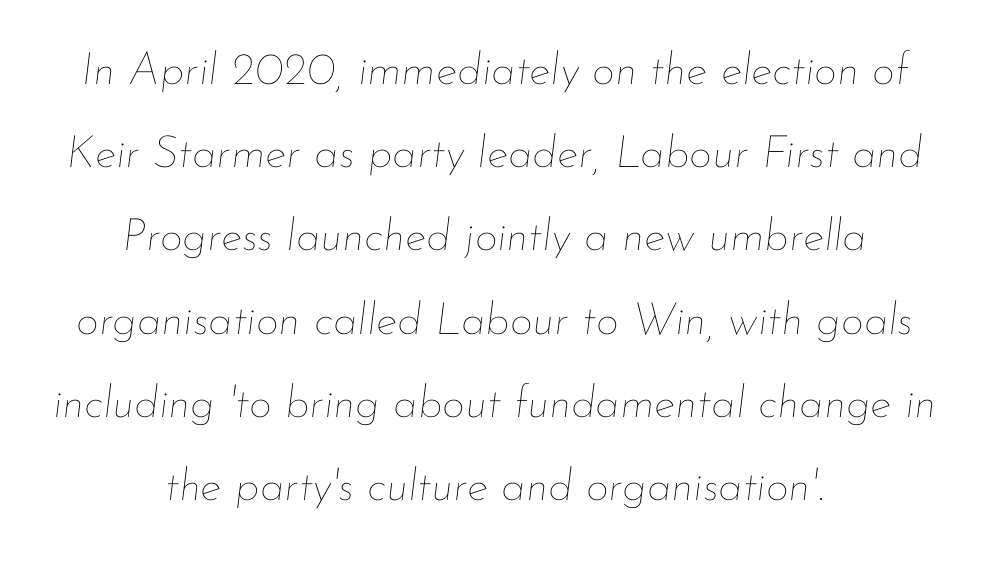
{"italic": "yes", "lean": "right", "slant_degrees": 7, "bold": "no", "weight": "thin", "width": "normal", "stroke_contrast": "low", "x_height": "small", "monospaced": "no", "underline": "no", "align": "center", "line_spacing_ratio": 1.85, "letter_spacing": "normal", "letter_spacing_em": 0.0, "glyph_px": 45}
